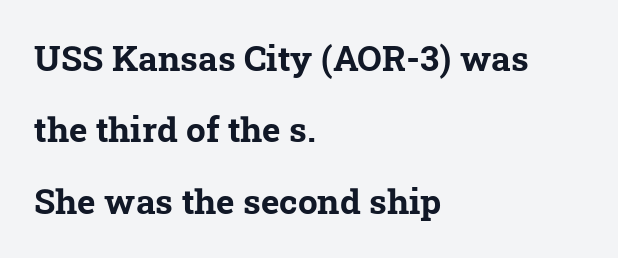
The image shows 35 px bold serif type; set left-aligned, loose line spacing (2.04x), normal letter spacing, not underlined; low stroke contrast and a medium x-height.
